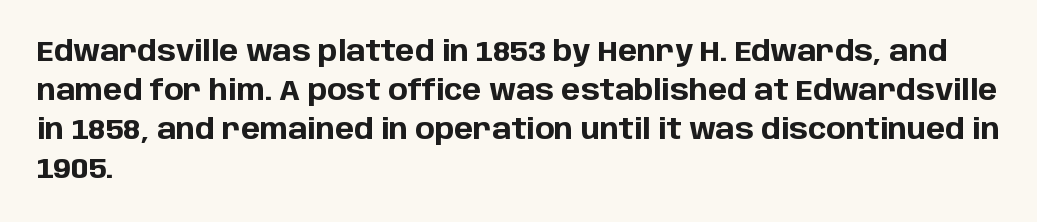
When letters stand straight like this, we call the style roman or upright. Beneath every word, the page is bare. Baseline-to-baseline distance is the conventional proportion of letter height. Heavy, bold letterforms. This rendering leaves character spacing at its baseline value. Each letter keeps its own natural width here, so spacing adapts to shape.
